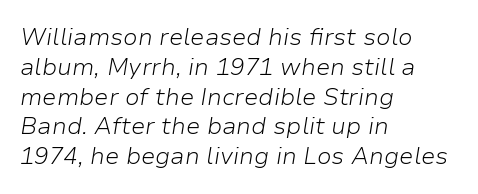
When letters slant like this, we call the style italic. The passage shown has conventional tracking throughout. The font is comparable to plain body text, perhaps lighter. These lines are set flush left with a ragged right edge. Check the space under the baseline: it is left empty.
